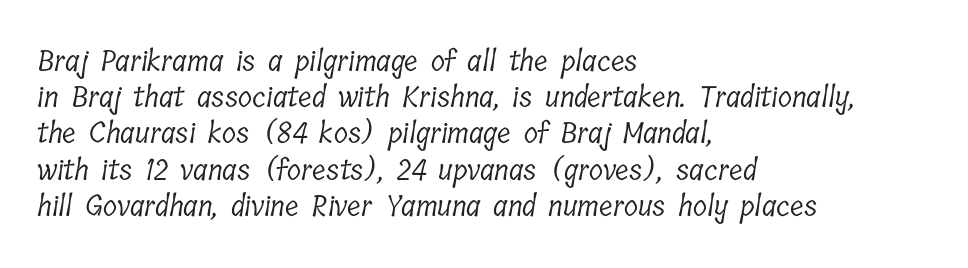
Q: Is the text bold? A: No.
Q: Is the typeface a serif or a sans-serif typeface? A: Serif.
Q: Is the text underlined? A: No.
Q: How is the paragraph aligned? A: Left-aligned.
Q: Is the spacing between letters normal or unusually wide? A: Normal.
Q: Is the spacing between lines tight, normal or loose? A: Normal.
Q: Width (condensed, normal, or wide)? A: Condensed.
Q: Stroke contrast? A: Low.
Q: x-height? A: Medium.
Q: Monospaced? A: No.
